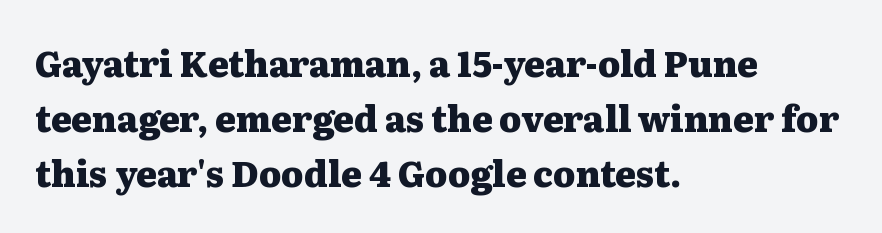
{"serif": "yes", "italic": "no", "bold": "yes", "weight": "heavy", "width": "wide", "stroke_contrast": "medium", "x_height": "medium", "monospaced": "no", "underline": "no", "align": "left", "line_spacing": "normal", "line_spacing_ratio": 1.57, "letter_spacing": "normal", "letter_spacing_em": 0.0, "glyph_px": 35}
